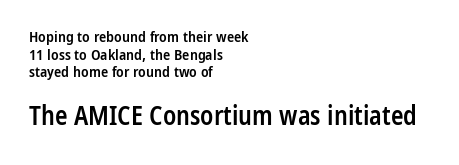
The lower block of text is set noticeably larger than the block above it. This is moderately heavy type, rendered in semibold. Short and long lines alike share a common starting point at left. Standard letterfit; no display-style spreading of the glyphs. This sample uses an upright cut, with every glyph sitting square on the baseline. Each row of text sits above clean, open space.
